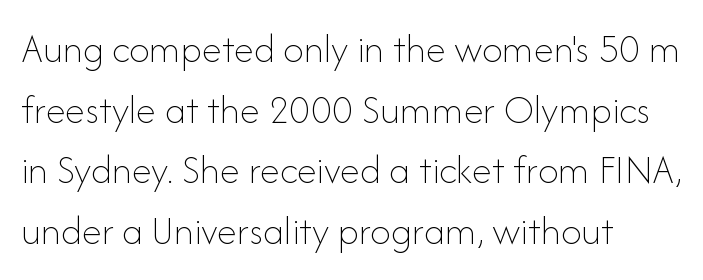
The image shows 41 px thin type, upright; set left-aligned, normal line spacing (1.48x), normal letter spacing, not underlined; low stroke contrast and a small x-height.
